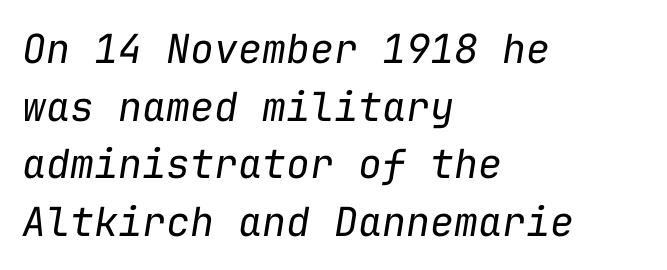
Inter-character spacing is left at the font's built-in metrics. The passage shown stacks its lines at a standard gap. Weight class: somewhere from thin through regular. The typesetter chose a ragged-right arrangement here.
